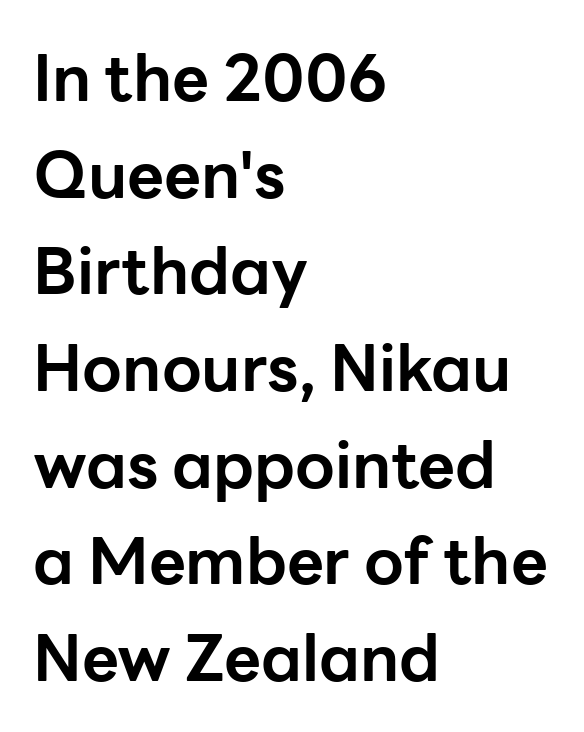
Which margin do the lines hug? The left one — the right edge is uneven. This rendering features lettering with no underline. Do the characters align in a grid? No, the font is proportional. The face used here has the dense, thick strokes of a bold.
